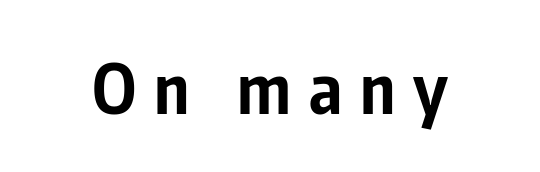
Q: Is the text bold? A: Yes.
Q: Is the text italic (slanted)? A: No, it is upright.
Q: Is the typeface a serif or a sans-serif typeface? A: Sans-serif.
Q: Is the text underlined? A: No.
Q: Is the spacing between letters normal or unusually wide? A: Unusually wide.
Q: Width (condensed, normal, or wide)? A: Condensed.
Q: Stroke contrast? A: Low.
Q: x-height? A: Medium.
Q: Monospaced? A: No.
